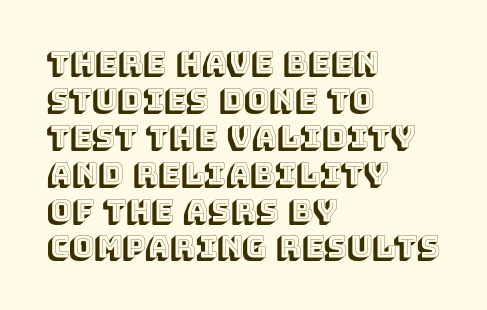
Q: Is the text italic (slanted)? A: No, it is upright.
Q: Is the text underlined? A: No.
Q: How is the paragraph aligned? A: Left-aligned.
Q: Is the spacing between letters normal or unusually wide? A: Normal.
Q: Width (condensed, normal, or wide)? A: Normal.
Q: x-height? A: Large.
Q: Monospaced? A: No.
